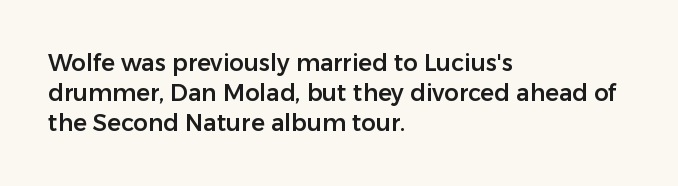
The image shows 23 px text type, upright; set left-aligned, normal line spacing (1.31x), normal letter spacing, not underlined.
